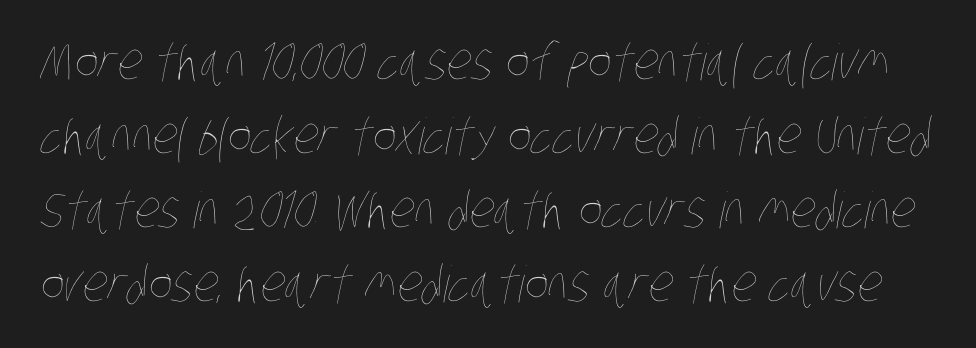
Q: Is the text bold? A: No.
Q: Is the text underlined? A: No.
Q: Is the spacing between letters normal or unusually wide? A: Normal.
Q: Is the spacing between lines tight, normal or loose? A: Normal.
Q: Width (condensed, normal, or wide)? A: Condensed.
Q: Stroke contrast? A: Low.
Q: x-height? A: Large.
Q: Monospaced? A: No.
